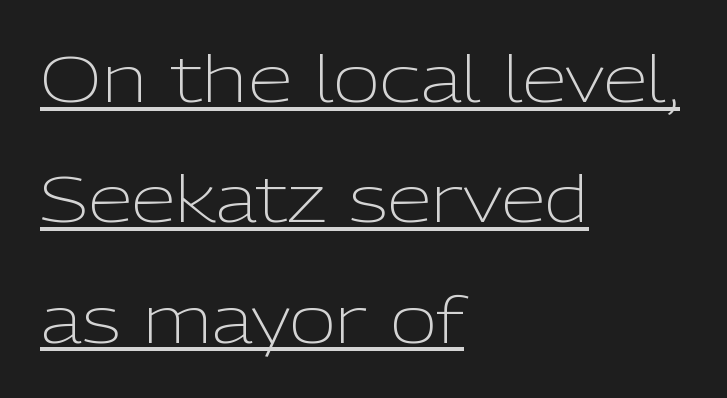
{"serif": "no", "italic": "no", "bold": "no", "weight": "light", "width": "normal", "stroke_contrast": "low", "x_height": "medium", "monospaced": "no", "underline": "yes", "align": "left", "line_spacing_ratio": 1.88, "letter_spacing": "normal", "letter_spacing_em": 0.0, "glyph_px": 64}
